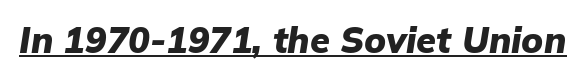
The image shows 36 px heavy type, italic (leaning right); set normal letter spacing, underlined; low stroke contrast and a medium x-height.
